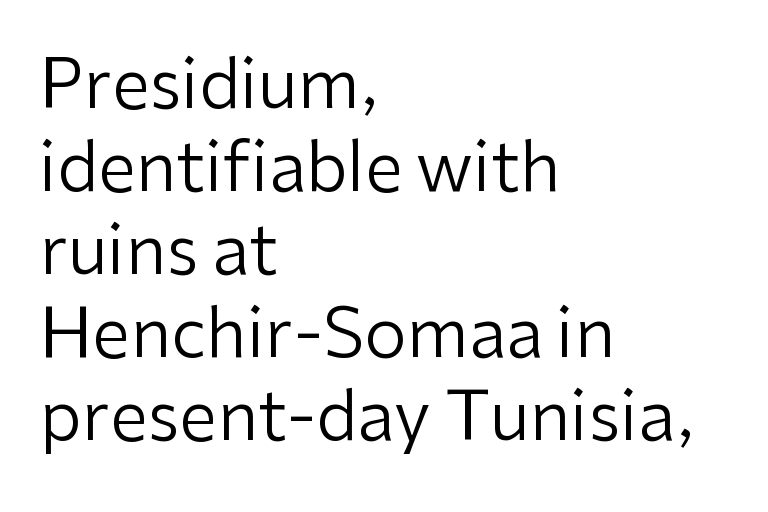
{"serif": "no", "italic": "no", "bold": "no", "weight": "regular", "width": "normal", "stroke_contrast": "low", "x_height": "medium", "monospaced": "no", "underline": "no", "align": "left", "line_spacing_ratio": 1.22, "letter_spacing": "normal", "letter_spacing_em": 0.0, "glyph_px": 68}
